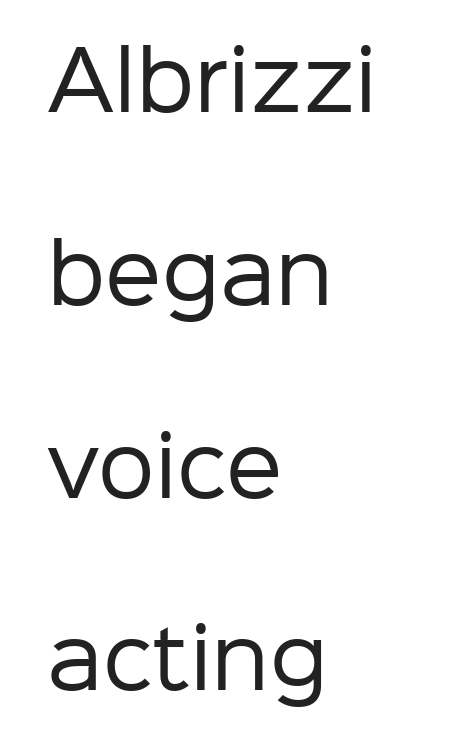
Q: Is the text bold? A: No.
Q: Is the text italic (slanted)? A: No, it is upright.
Q: Is the typeface a serif or a sans-serif typeface? A: Sans-serif.
Q: Is the text underlined? A: No.
Q: How is the paragraph aligned? A: Left-aligned.
Q: Is the spacing between letters normal or unusually wide? A: Normal.
Q: Is the spacing between lines tight, normal or loose? A: Loose.
Q: Width (condensed, normal, or wide)? A: Normal.
Q: Stroke contrast? A: Low.
Q: x-height? A: Medium.
Q: Monospaced? A: No.
